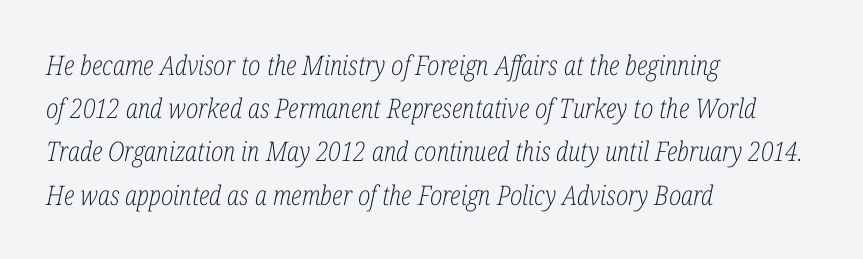
The image shows 27 px text type, italic (leaning right); set left-aligned, normal line spacing (1.6x), normal letter spacing, not underlined.
